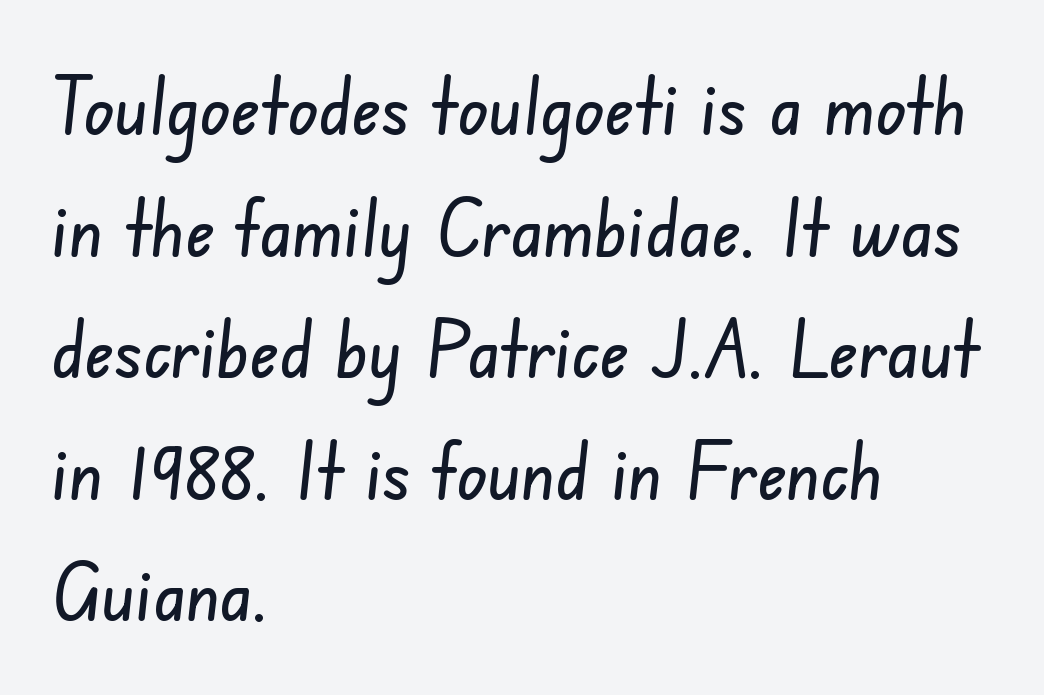
Q: Is the typeface a serif or a sans-serif typeface? A: Sans-serif.
Q: Is the text underlined? A: No.
Q: How is the paragraph aligned? A: Left-aligned.
Q: Is the spacing between letters normal or unusually wide? A: Normal.
Q: Is the spacing between lines tight, normal or loose? A: Normal.
Q: Width (condensed, normal, or wide)? A: Condensed.
Q: Stroke contrast? A: Low.
Q: x-height? A: Small.
Q: Monospaced? A: No.
